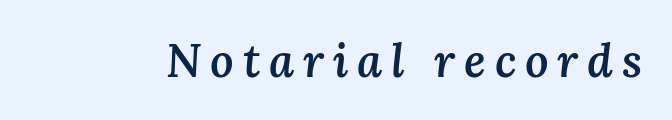
Q: Is the text bold? A: Semi-bold.
Q: Is the text italic (slanted)? A: Yes, it leans right by about 3 degrees.
Q: Is the text underlined? A: No.
Q: Width (condensed, normal, or wide)? A: Normal.
Q: Stroke contrast? A: Medium.
Q: x-height? A: Medium.
Q: Monospaced? A: No.
